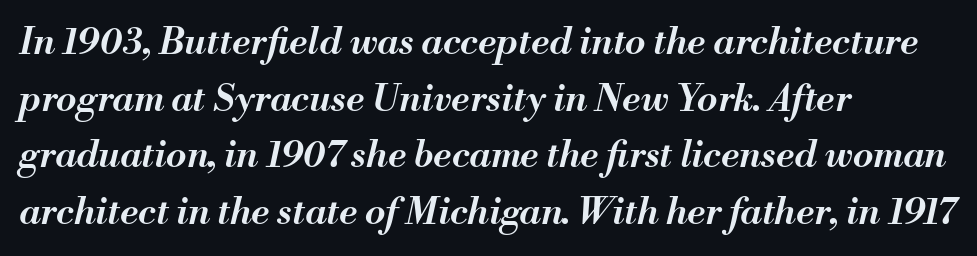
{"italic": "yes", "lean": "right", "slant_degrees": 13, "bold": "semi", "weight": "semibold", "width": "normal", "stroke_contrast": "medium", "x_height": "small", "monospaced": "no", "underline": "no", "align": "left", "line_spacing": "normal", "line_spacing_ratio": 1.53, "letter_spacing": "normal", "letter_spacing_em": 0.0, "glyph_px": 37}
